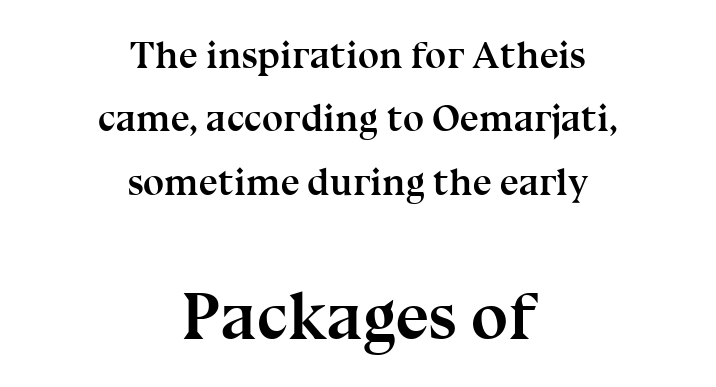
Q: Is the text bold? A: Yes.
Q: Is the text italic (slanted)? A: No, it is upright.
Q: Is the typeface a serif or a sans-serif typeface? A: Serif.
Q: Is the text underlined? A: No.
Q: How is the paragraph aligned? A: Centered.
Q: Is the spacing between letters normal or unusually wide? A: Normal.
Q: Is the spacing between lines tight, normal or loose? A: Normal.
Q: Which block of text is set in a larger size, the first (top) or the second (bottom)? A: The second (bottom) one.
Q: Width (condensed, normal, or wide)? A: Normal.
Q: Stroke contrast? A: Medium.
Q: x-height? A: Medium.
Q: Monospaced? A: No.
